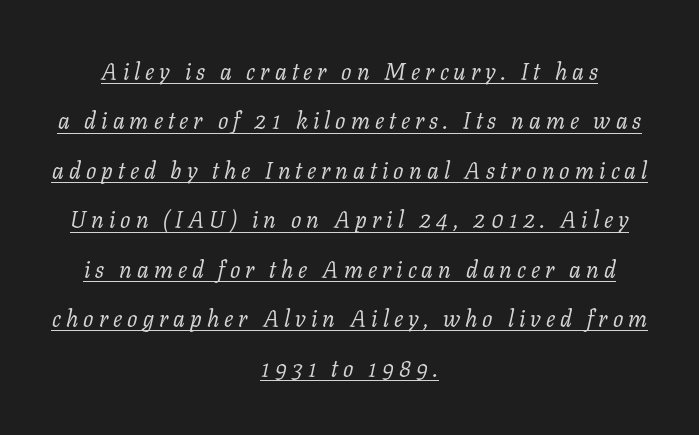
Q: Is the text bold? A: No.
Q: Is the text italic (slanted)? A: Yes, it leans right by about 11 degrees.
Q: Is the text underlined? A: Yes.
Q: How is the paragraph aligned? A: Centered.
Q: Is the spacing between letters normal or unusually wide? A: Unusually wide.
Q: Is the spacing between lines tight, normal or loose? A: Loose.
